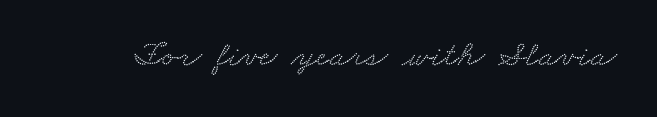
Serif or sans? Serif — the stroke terminals have little feet. Proportional: the letters do not fall into vertical columns. The tracking reads as untouched default to a designer's eye. No word sits above an underline.
